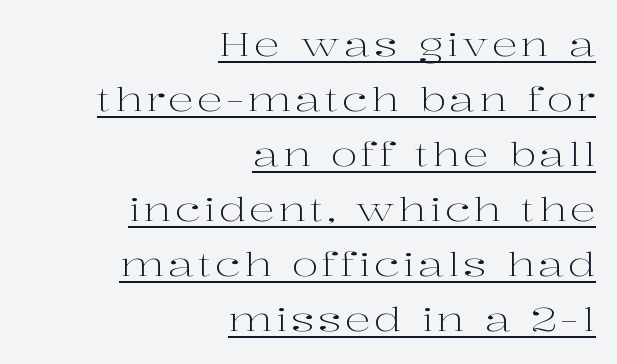
{"serif": "yes", "italic": "no", "bold": "no", "weight": "light", "width": "wide", "stroke_contrast": "high", "x_height": "medium", "monospaced": "no", "underline": "yes", "align": "right", "line_spacing_ratio": 1.72, "glyph_px": 32}
